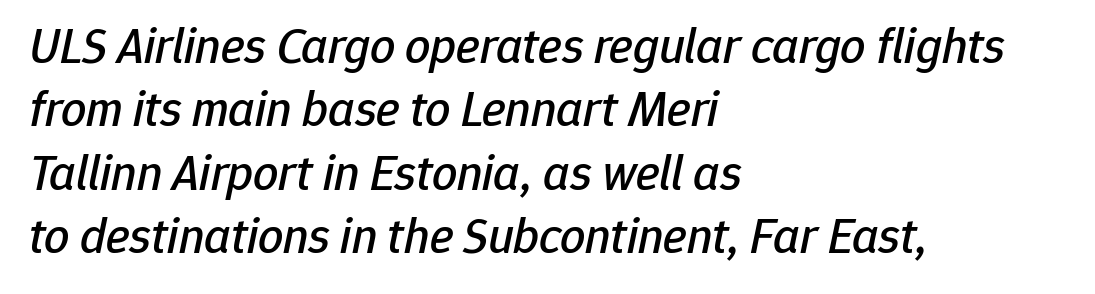
Q: Is the text italic (slanted)? A: Yes, it leans right by about 12 degrees.
Q: Is the text underlined? A: No.
Q: How is the paragraph aligned? A: Left-aligned.
Q: Is the spacing between letters normal or unusually wide? A: Normal.
Q: Is the spacing between lines tight, normal or loose? A: Normal.
Q: Width (condensed, normal, or wide)? A: Normal.
Q: Stroke contrast? A: Low.
Q: x-height? A: Medium.
Q: Monospaced? A: No.
